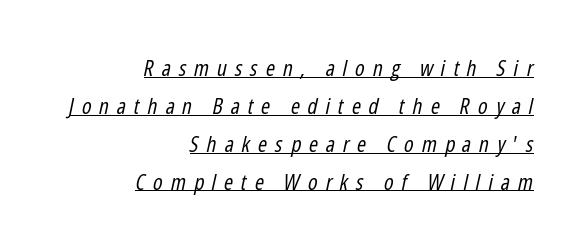
Characters follow at a spacing far wider than the type designer built in. The weight tops out at a normal text grade. The text carries the slant typical of an italic or oblique font. This is underlined copy, the kind a proofreader might mark for attention. A flush-right, rag-left setting is used for this passage.
